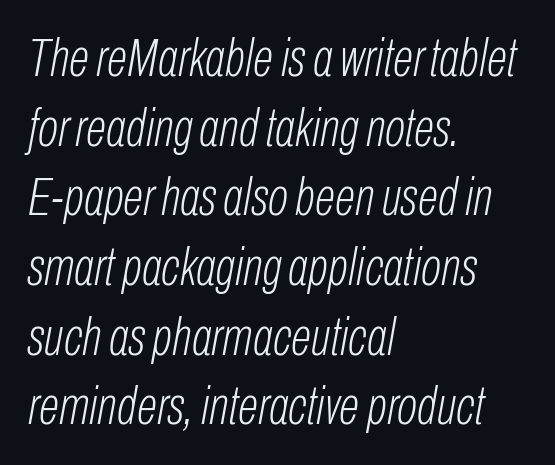
Q: Is the text bold? A: No.
Q: Is the text italic (slanted)? A: Yes, it leans right by about 10 degrees.
Q: Is the text underlined? A: No.
Q: How is the paragraph aligned? A: Left-aligned.
Q: Is the spacing between letters normal or unusually wide? A: Normal.
Q: Is the spacing between lines tight, normal or loose? A: Normal.
Q: Width (condensed, normal, or wide)? A: Condensed.
Q: Stroke contrast? A: Low.
Q: x-height? A: Medium.
Q: Monospaced? A: No.
